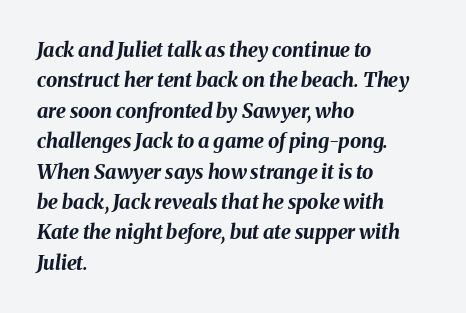
{"italic": "yes", "lean": "right", "slant_degrees": 8, "bold": "yes", "underline": "no", "align": "left", "line_spacing": "normal", "line_spacing_ratio": 1.52, "letter_spacing": "normal", "letter_spacing_em": 0.0, "glyph_px": 20}
